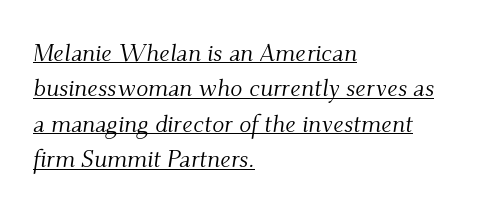
The image shows 25 px text type, italic (leaning right); set left-aligned, normal line spacing (1.42x), normal letter spacing, underlined.
